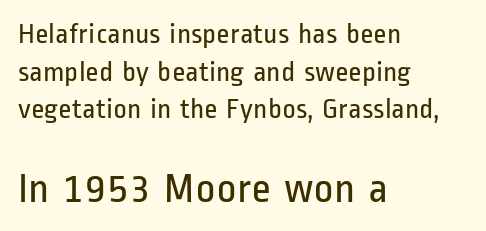
The image shows 43 px regular-weight, condensed sans-serif type, upright; set left-aligned, normal line spacing (1.3x), normal letter spacing, not underlined; the second (bottom) block is 1.48x larger; low stroke contrast and a medium x-height.
